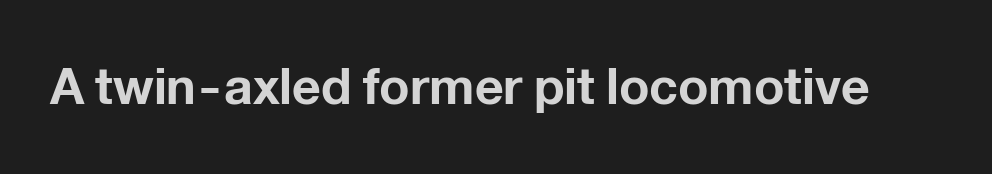
Q: Is the text bold? A: Yes.
Q: Is the text italic (slanted)? A: No, it is upright.
Q: Is the typeface a serif or a sans-serif typeface? A: Sans-serif.
Q: Is the text underlined? A: No.
Q: Is the spacing between letters normal or unusually wide? A: Normal.
Q: Width (condensed, normal, or wide)? A: Normal.
Q: Stroke contrast? A: Low.
Q: x-height? A: Medium.
Q: Monospaced? A: No.
